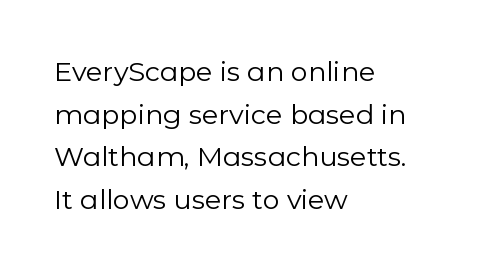
{"italic": "no", "bold": "no", "underline": "no", "align": "left", "line_spacing": "normal", "line_spacing_ratio": 1.58, "letter_spacing": "normal", "letter_spacing_em": 0.0, "glyph_px": 27}
